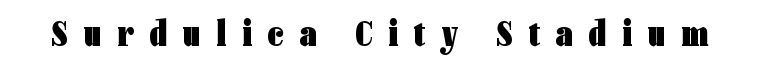
The letters advance in unequal steps, a hallmark of proportional type. Clear beneath every line of the passage. I'd describe the lettering as bold — thick and assertive. This rendering employs a face without finishing strokes, i.e., a sans-serif. Glyph-to-glyph distance is far greater than everyday printed text.
